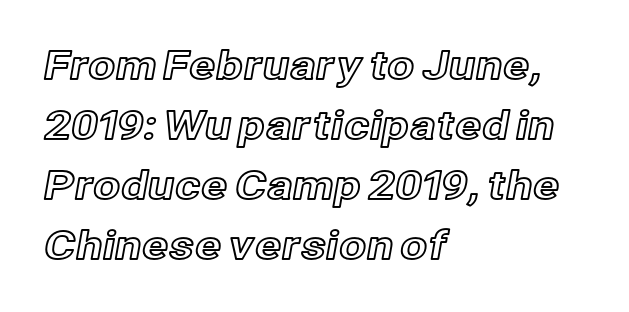
{"width": "normal", "x_height": "medium", "monospaced": "no", "underline": "no", "align": "left", "line_spacing": "normal", "line_spacing_ratio": 1.54, "letter_spacing": "normal", "letter_spacing_em": 0.0, "glyph_px": 39}
